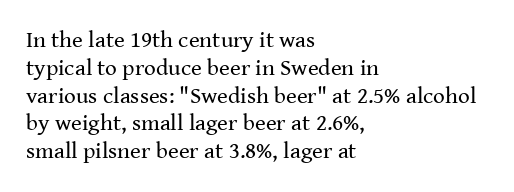
Q: Is the text bold? A: No.
Q: Is the text italic (slanted)? A: No, it is upright.
Q: Is the text underlined? A: No.
Q: How is the paragraph aligned? A: Left-aligned.
Q: Is the spacing between letters normal or unusually wide? A: Normal.
